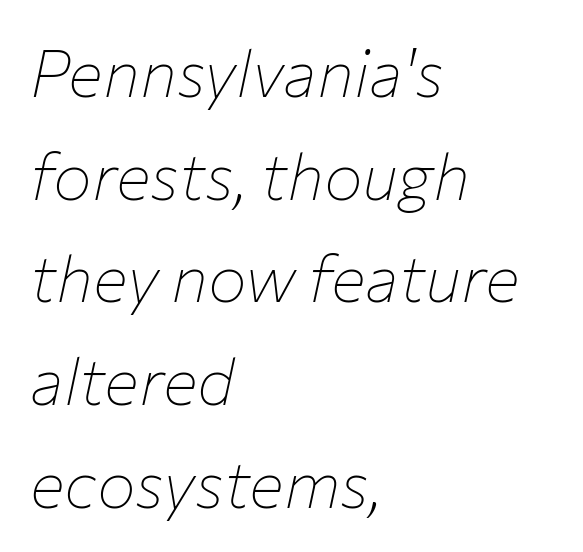
Q: Is the text bold? A: No.
Q: Is the text italic (slanted)? A: Yes, it leans right by about 12 degrees.
Q: Is the text underlined? A: No.
Q: How is the paragraph aligned? A: Left-aligned.
Q: Is the spacing between letters normal or unusually wide? A: Normal.
Q: Is the spacing between lines tight, normal or loose? A: Normal.
Q: Width (condensed, normal, or wide)? A: Normal.
Q: Stroke contrast? A: Low.
Q: x-height? A: Medium.
Q: Monospaced? A: No.
